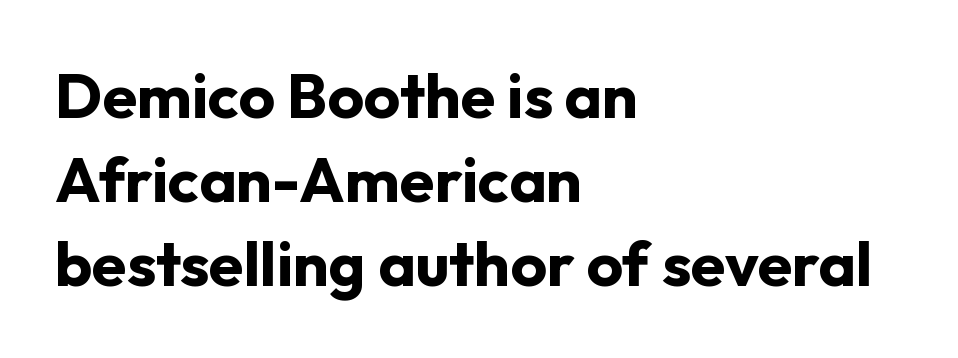
The image shows 63 px bold sans-serif type, upright; set left-aligned, normal line spacing (1.33x), normal letter spacing, not underlined; low stroke contrast and a medium x-height.
